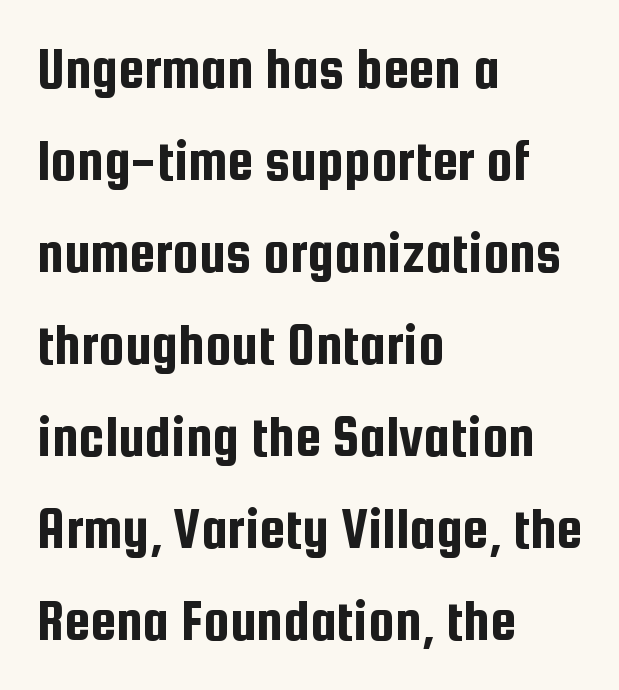
{"serif": "no", "italic": "no", "width": "condensed", "stroke_contrast": "low", "x_height": "medium", "monospaced": "no", "underline": "no", "align": "left", "line_spacing": "normal", "line_spacing_ratio": 1.56, "letter_spacing": "normal", "letter_spacing_em": 0.0, "glyph_px": 59}
